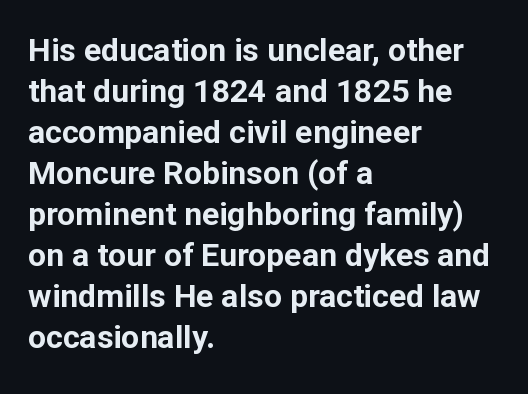
Baseline-to-baseline distance is the conventional proportion of letter height. Looks like regular typesetting: each glyph gets only the width it needs. Horizontal alignment here is leftward, the default for most running prose. Caption: bold face, heavy strokes. Short note: letters normally spaced.
